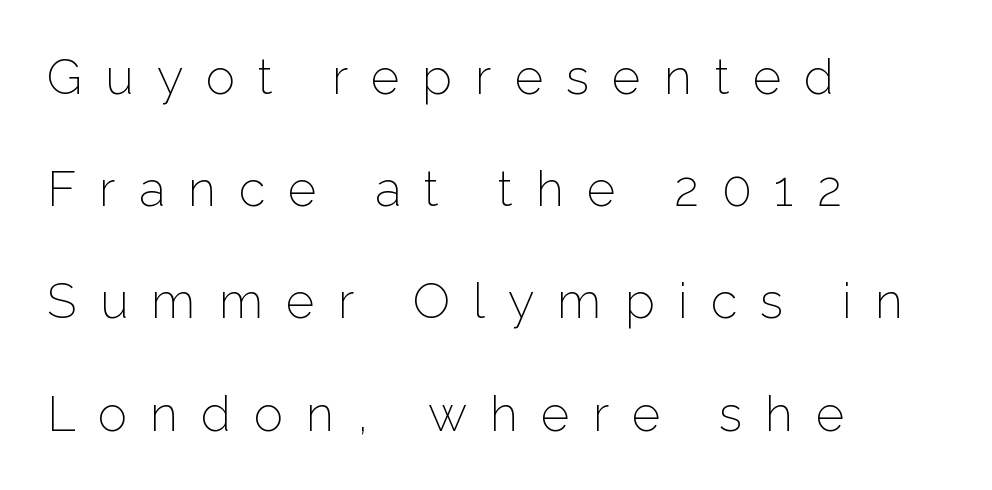
{"serif": "no", "italic": "no", "bold": "no", "weight": "light", "width": "normal", "stroke_contrast": "low", "x_height": "medium", "monospaced": "no", "underline": "no", "align": "left", "line_spacing": "loose", "line_spacing_ratio": 2.29, "letter_spacing": "wide", "letter_spacing_em": 0.47, "glyph_px": 49}
